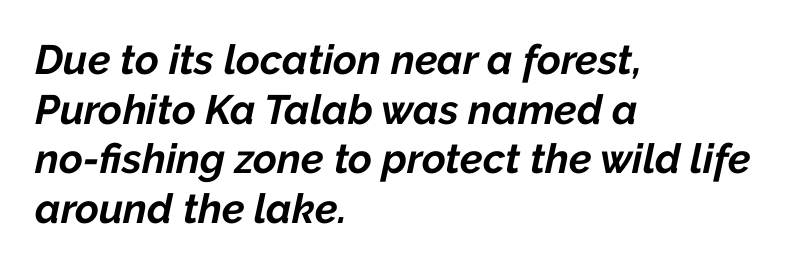
How are the letters spaced? Ordinarily, with no added tracking. The passage shown is emphatically bold. Bare-footed words on every line. The text block is weighted toward the left margin, trailing off unevenly rightward. Looks like regular typesetting: each glyph gets only the width it needs.
